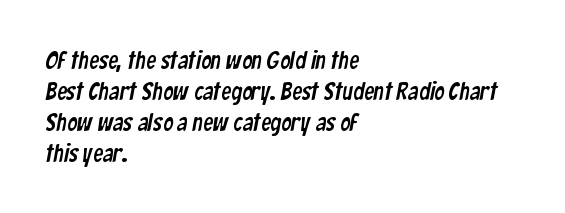
The image shows 25 px text type; set left-aligned, line spacing 1.24x, normal letter spacing, not underlined.
